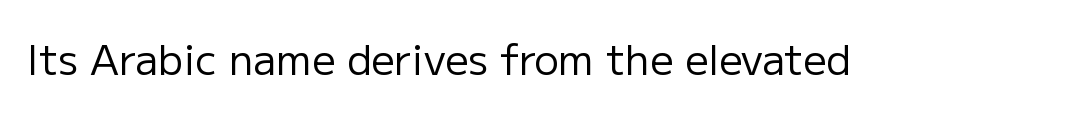
{"serif": "no", "italic": "no", "bold": "no", "weight": "regular", "width": "normal", "stroke_contrast": "low", "x_height": "medium", "monospaced": "no", "underline": "no", "letter_spacing": "normal", "letter_spacing_em": 0.0, "glyph_px": 41}
